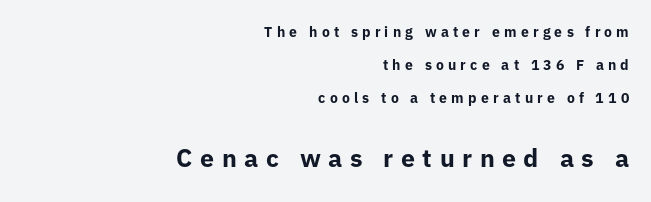
Reading top to bottom, the characters get bigger at the block break. Short and long lines alike share a common ending point at right. Glance below the letters and you will spot only blank space. Chunky letters — that's bold for sure.
